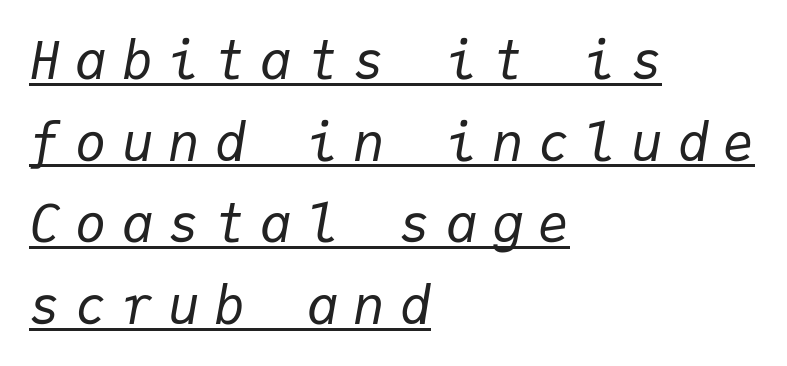
The image shows 52 px regular-weight type, italic (leaning right), monospaced; set left-aligned, normal line spacing (1.57x), unusually wide letter spacing (+0.29 em), underlined; low stroke contrast and a medium x-height.
